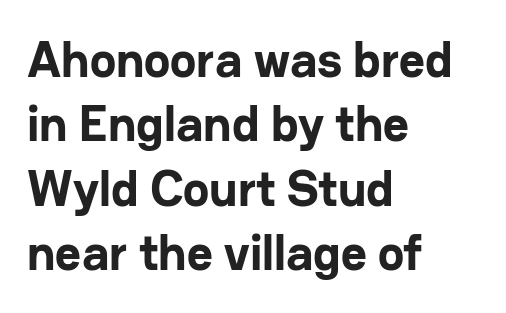
The image shows 50 px bold sans-serif type, upright; set left-aligned, normal line spacing (1.29x), normal letter spacing, not underlined; low stroke contrast and a medium x-height.
